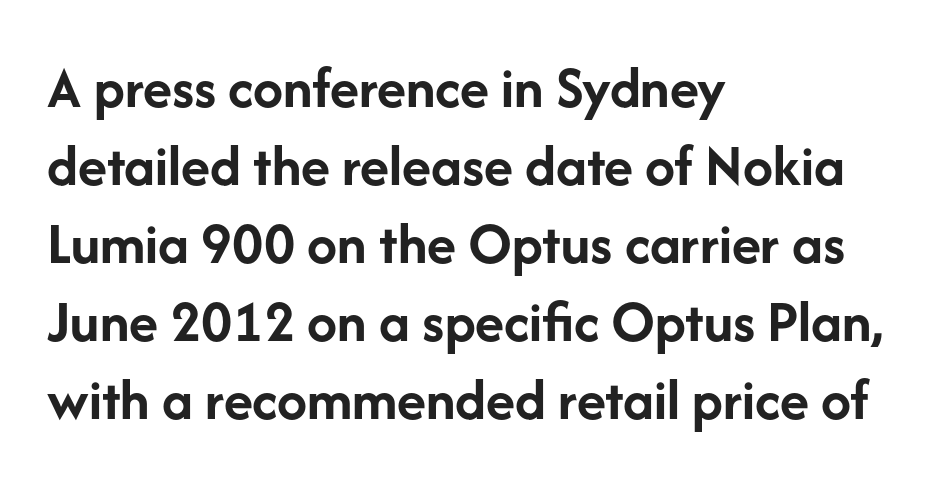
Interline gaps are of average width in this sample. Looks like regular typesetting: each glyph gets only the width it needs. The rendering keeps characters at their native spacing. Reading down the block, your eye returns to a fixed left position each line.
